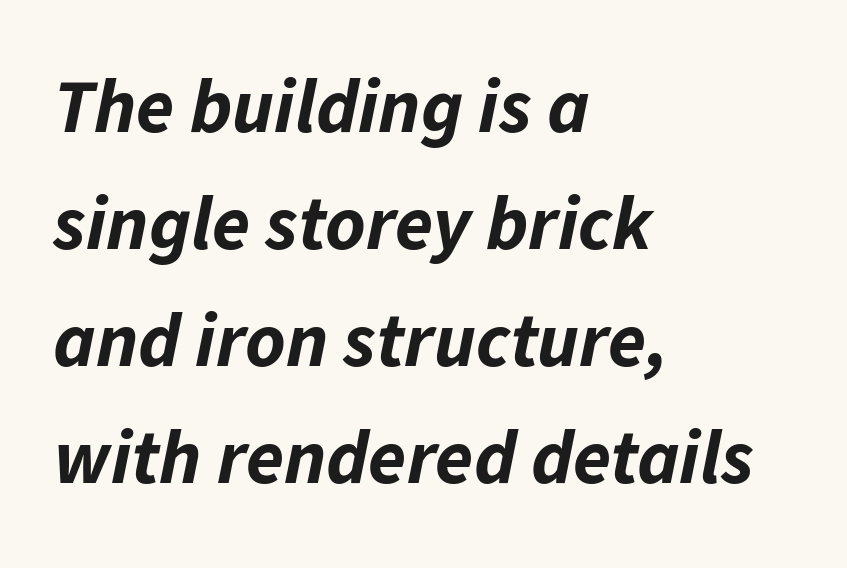
What stands out about the letter spacing? Nothing — it is the standard amount. Typesetter's note: full bold, strokes at maximum text heaviness. Has an underline been added? It has not. The typography opts for an oblique posture over an upright one.
